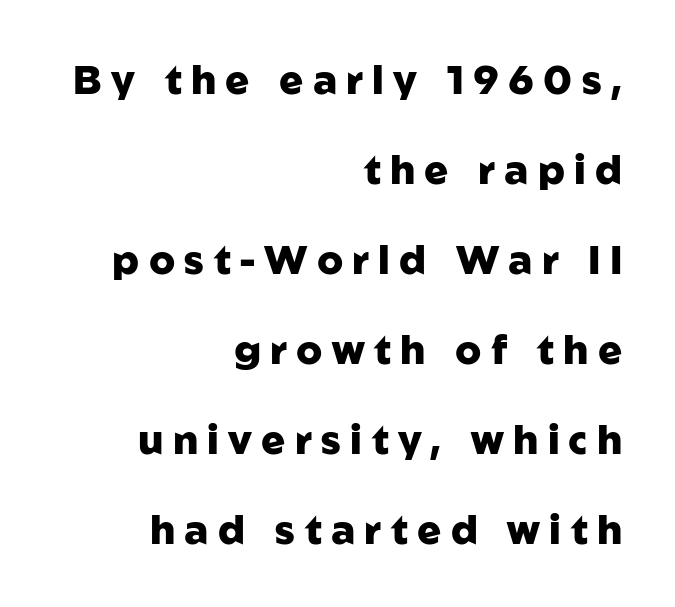
The image shows 40 px heavy sans-serif type, upright; set right-aligned, loose line spacing (2.25x), unusually wide letter spacing (+0.23 em), not underlined; low stroke contrast and a medium x-height.
